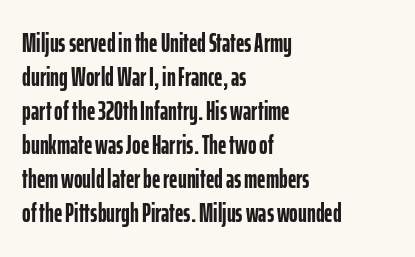
{"italic": "no", "bold": "yes", "underline": "no", "align": "left", "line_spacing": "normal", "line_spacing_ratio": 1.31, "letter_spacing": "normal", "letter_spacing_em": 0.0, "glyph_px": 26}
